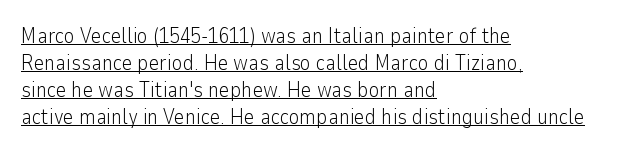
Q: Is the text bold? A: No.
Q: Is the text italic (slanted)? A: No, it is upright.
Q: Is the text underlined? A: Yes.
Q: How is the paragraph aligned? A: Left-aligned.
Q: Is the spacing between letters normal or unusually wide? A: Normal.
Q: Is the spacing between lines tight, normal or loose? A: Normal.
